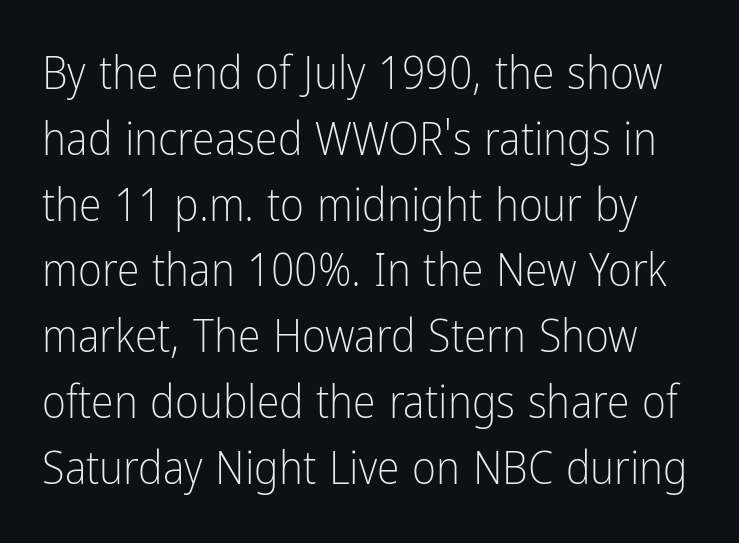
The image shows 46 px light, condensed sans-serif type, upright; set normal line spacing (1.43x), normal letter spacing, not underlined; low stroke contrast and a medium x-height.
